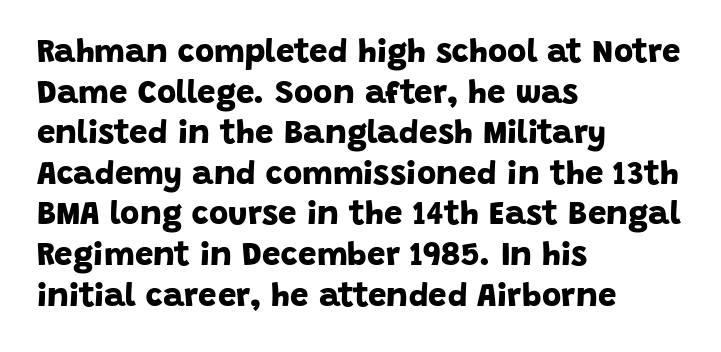
Q: Is the text bold? A: Yes.
Q: Is the typeface a serif or a sans-serif typeface? A: Sans-serif.
Q: Is the text underlined? A: No.
Q: How is the paragraph aligned? A: Left-aligned.
Q: Is the spacing between letters normal or unusually wide? A: Normal.
Q: Width (condensed, normal, or wide)? A: Normal.
Q: Stroke contrast? A: Low.
Q: x-height? A: Large.
Q: Monospaced? A: No.
